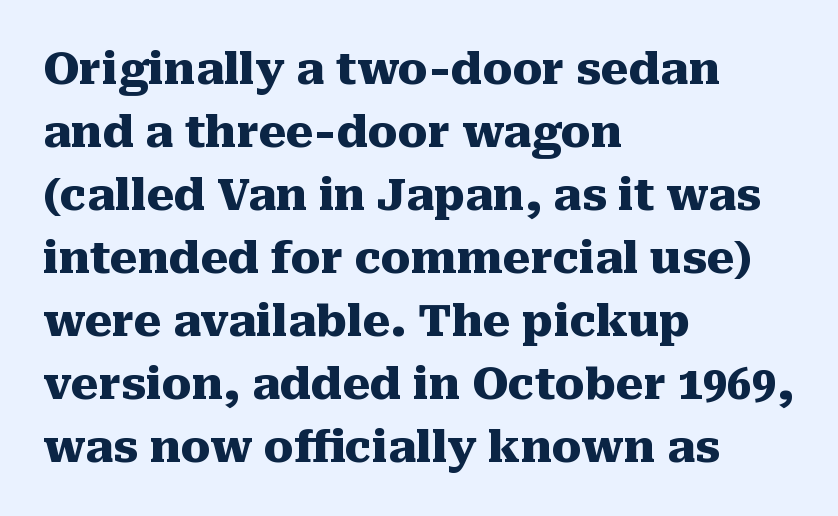
Q: Is the text bold? A: Yes.
Q: Is the text italic (slanted)? A: No, it is upright.
Q: Is the typeface a serif or a sans-serif typeface? A: Serif.
Q: Is the text underlined? A: No.
Q: How is the paragraph aligned? A: Left-aligned.
Q: Is the spacing between letters normal or unusually wide? A: Normal.
Q: Is the spacing between lines tight, normal or loose? A: Normal.
Q: Width (condensed, normal, or wide)? A: Normal.
Q: Stroke contrast? A: Medium.
Q: x-height? A: Medium.
Q: Monospaced? A: No.
